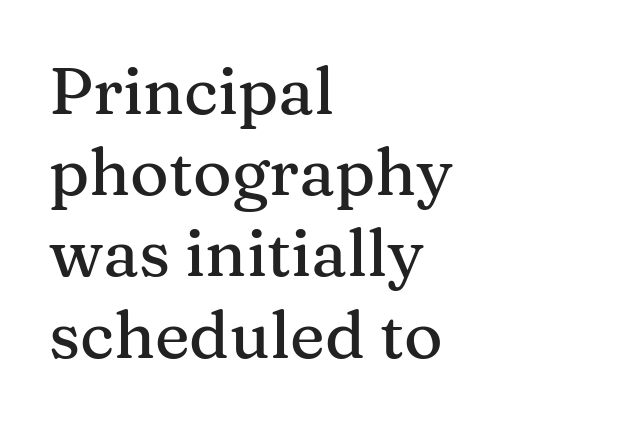
Tracking value appears to be zero — textbook default spacing. Stroke terminals: seriffed. Every stem runs plumb, perpendicular to the baseline. The rag falls on the right side of this text block.
